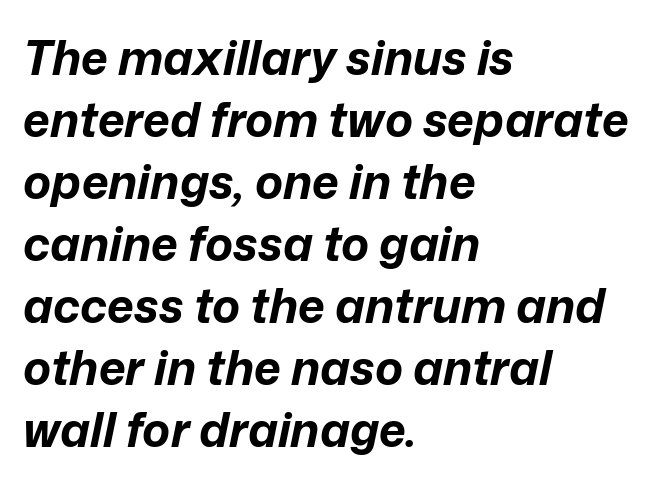
{"italic": "yes", "lean": "right", "slant_degrees": 12, "bold": "yes", "weight": "bold", "width": "normal", "stroke_contrast": "low", "x_height": "medium", "monospaced": "no", "underline": "no", "align": "left", "line_spacing": "normal", "line_spacing_ratio": 1.32, "letter_spacing": "normal", "letter_spacing_em": 0.0, "glyph_px": 47}
